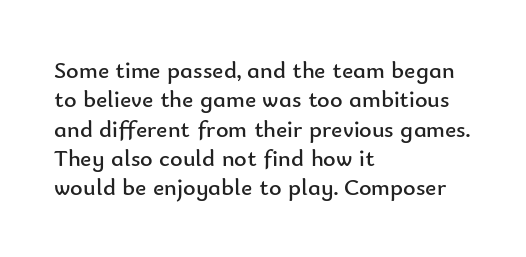
Q: Is the text bold? A: No.
Q: Is the text italic (slanted)? A: No, it is upright.
Q: Is the text underlined? A: No.
Q: How is the paragraph aligned? A: Left-aligned.
Q: Is the spacing between letters normal or unusually wide? A: Normal.
